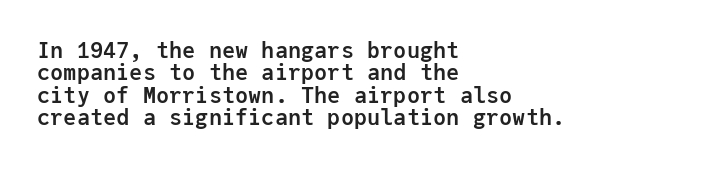
Q: Is the text bold? A: Yes.
Q: Is the text italic (slanted)? A: No, it is upright.
Q: Is the text underlined? A: No.
Q: How is the paragraph aligned? A: Left-aligned.
Q: Is the spacing between letters normal or unusually wide? A: Normal.
Q: Is the spacing between lines tight, normal or loose? A: Tight.
